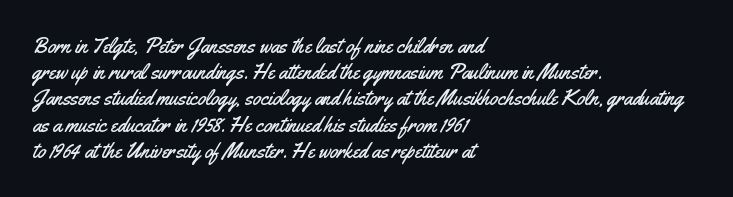
Q: Is the text italic (slanted)? A: Yes.
Q: Is the text underlined? A: No.
Q: How is the paragraph aligned? A: Left-aligned.
Q: Is the spacing between letters normal or unusually wide? A: Normal.
Q: Is the spacing between lines tight, normal or loose? A: Normal.
